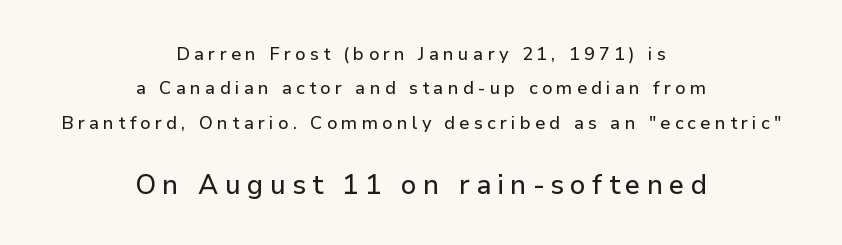
Successive baselines arrive slowly, with a big drop between each. Does the copy run flush right? No — it is centered line by line. The area under the type is left untouched. It's the straight-up-and-down kind of type. Words appear elongated and porous because spacing is wide.
